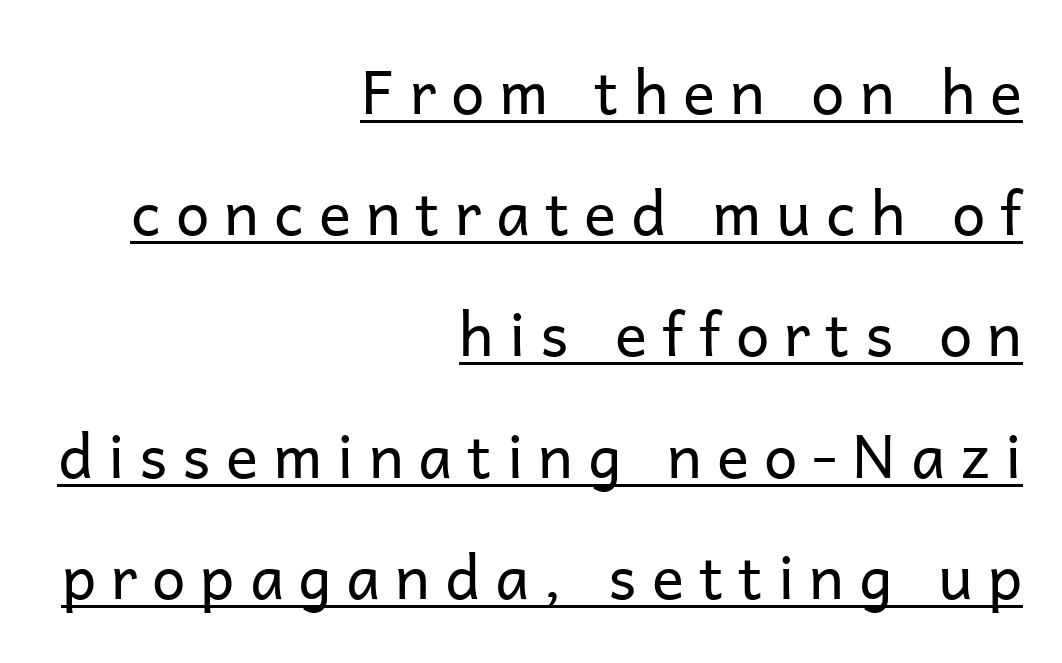
The image shows 60 px regular-weight sans-serif type, upright; set right-aligned, loose line spacing (2.02x), unusually wide letter spacing (+0.25 em), underlined; low stroke contrast and a medium x-height.
